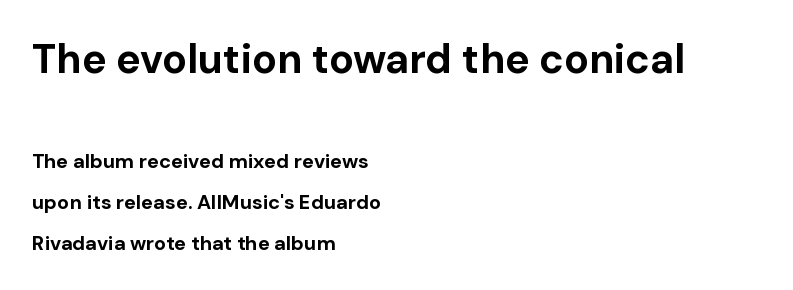
{"serif": "no", "italic": "no", "bold": "yes", "weight": "bold", "width": "normal", "stroke_contrast": "low", "x_height": "medium", "monospaced": "no", "underline": "no", "align": "left", "line_spacing": "loose", "line_spacing_ratio": 2.04, "letter_spacing": "normal", "letter_spacing_em": 0.0, "larger_block": "first", "size_ratio": 2.05, "glyph_px": 41}
